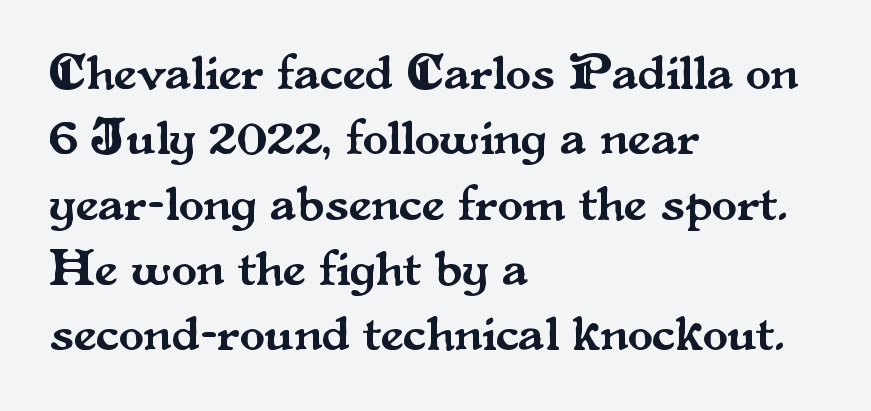
Q: Is the text italic (slanted)? A: No, it is upright.
Q: Is the typeface a serif or a sans-serif typeface? A: Serif.
Q: Is the text underlined? A: No.
Q: How is the paragraph aligned? A: Left-aligned.
Q: Is the spacing between letters normal or unusually wide? A: Normal.
Q: Is the spacing between lines tight, normal or loose? A: Normal.
Q: Width (condensed, normal, or wide)? A: Normal.
Q: Stroke contrast? A: Medium.
Q: x-height? A: Small.
Q: Monospaced? A: No.
